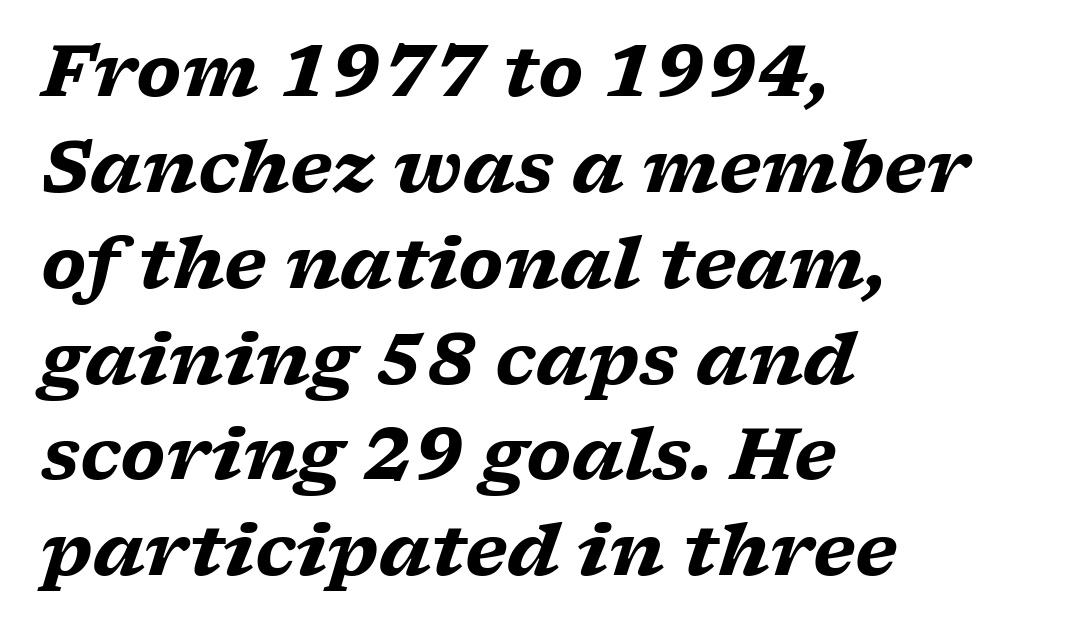
Looks like regular typesetting: each glyph gets only the width it needs. The passage shown is not underscored anywhere. Leading matches the norm, producing a regular column. The font is running at its bold setting.
